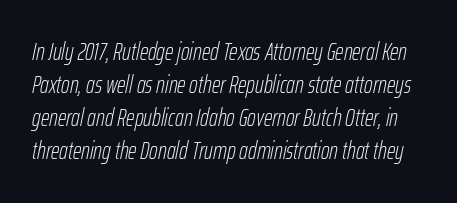
{"italic": "yes", "lean": "right", "slant_degrees": 12, "bold": "no", "underline": "no", "line_spacing": "normal", "line_spacing_ratio": 1.38, "letter_spacing": "normal", "letter_spacing_em": 0.0, "glyph_px": 24}
